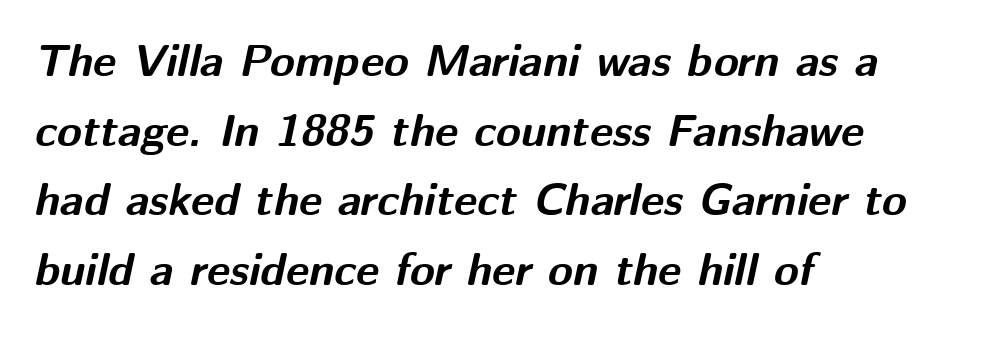
{"italic": "yes", "lean": "right", "slant_degrees": 12, "bold": "yes", "weight": "bold", "width": "normal", "stroke_contrast": "medium", "x_height": "medium", "monospaced": "no", "underline": "no", "align": "left", "line_spacing": "normal", "line_spacing_ratio": 1.55, "letter_spacing": "normal", "letter_spacing_em": 0.0, "glyph_px": 45}
